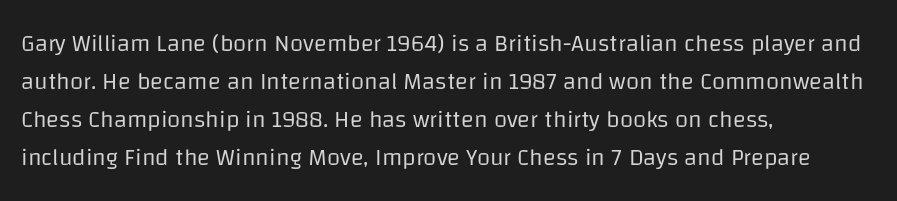
The image shows 24 px text type, upright; set left-aligned, normal line spacing (1.58x), normal letter spacing, not underlined.
